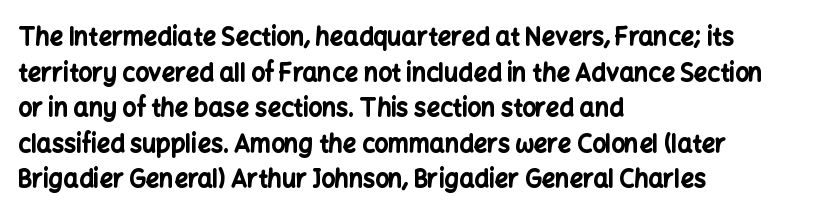
Its strokes are broad and dark, the hallmark of bold type. Short and long lines alike share a common starting point at left. Reading down the column, the eye jumps a familiar distance to each next line. Bare-footed words on every line.
